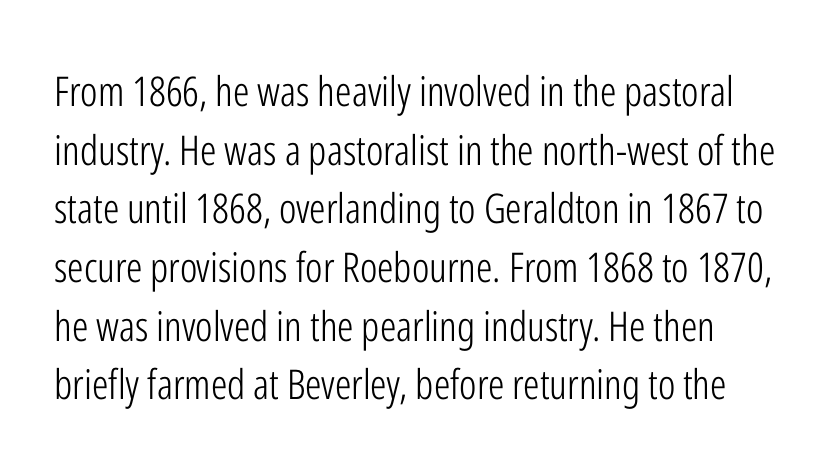
A typesetter would call this zero additional tracking. Serif or sans? Sans — the stroke terminals are bare. Each letter keeps its own natural width here, so spacing adapts to shape. A roman cut, with each character standing at attention. Rows of type keep a routine distance in the vertical direction. Descender tails drop into unmarked territory.
